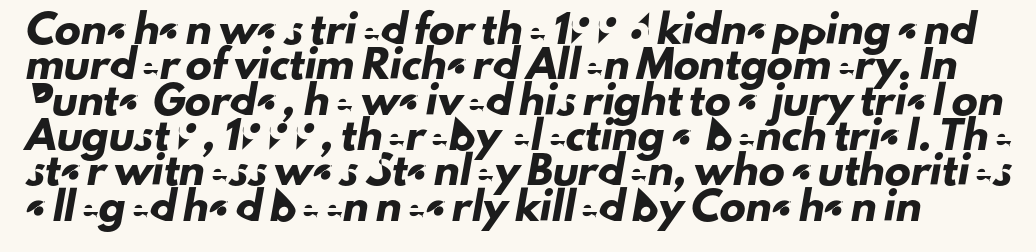
Q: Is the text underlined? A: No.
Q: Is the spacing between letters normal or unusually wide? A: Normal.
Q: Is the spacing between lines tight, normal or loose? A: Normal.
